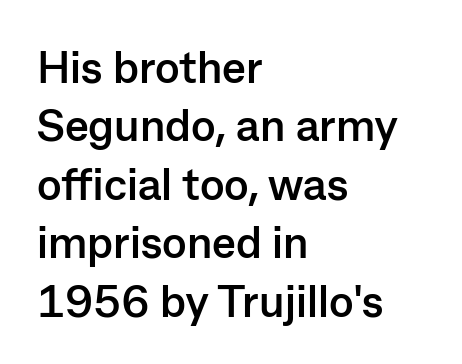
{"serif": "no", "italic": "no", "bold": "yes", "weight": "semibold", "width": "normal", "stroke_contrast": "low", "x_height": "medium", "monospaced": "no", "underline": "no", "align": "left", "line_spacing": "normal", "line_spacing_ratio": 1.3, "letter_spacing": "normal", "letter_spacing_em": 0.0, "glyph_px": 45}
